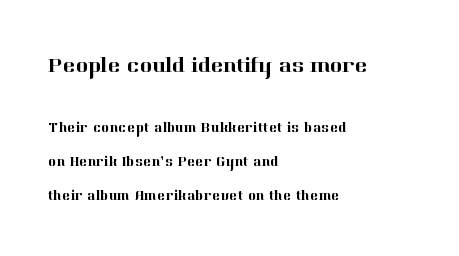
Q: Is the text italic (slanted)? A: No, it is upright.
Q: Is the text underlined? A: No.
Q: How is the paragraph aligned? A: Left-aligned.
Q: Is the spacing between letters normal or unusually wide? A: Normal.
Q: Is the spacing between lines tight, normal or loose? A: Loose.
Q: Which block of text is set in a larger size, the first (top) or the second (bottom)? A: The first (top) one.
